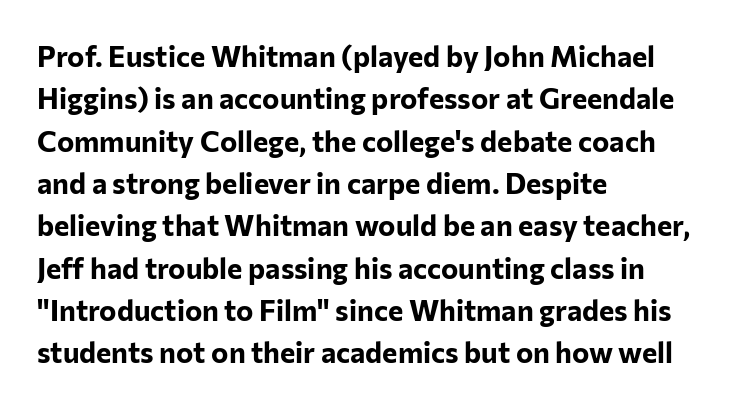
The image shows 29 px bold sans-serif type, upright; set left-aligned, normal line spacing (1.46x), normal letter spacing, not underlined; low stroke contrast and a medium x-height.
